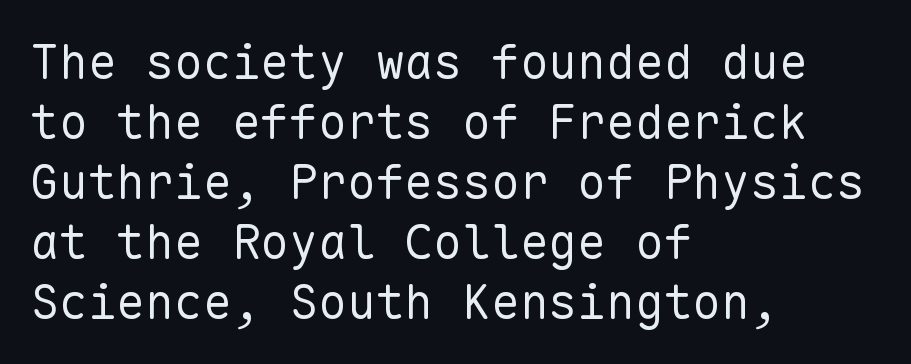
{"serif": "no", "italic": "no", "bold": "no", "weight": "regular", "width": "normal", "stroke_contrast": "low", "x_height": "medium", "monospaced": "yes", "underline": "no", "align": "left", "line_spacing": "normal", "line_spacing_ratio": 1.25, "letter_spacing": "normal", "letter_spacing_em": 0.0, "glyph_px": 48}
